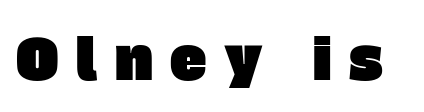
Q: Is the typeface a serif or a sans-serif typeface? A: Sans-serif.
Q: Is the text underlined? A: No.
Q: Is the spacing between letters normal or unusually wide? A: Unusually wide.
Q: Width (condensed, normal, or wide)? A: Normal.
Q: Stroke contrast? A: Low.
Q: x-height? A: Large.
Q: Monospaced? A: No.
